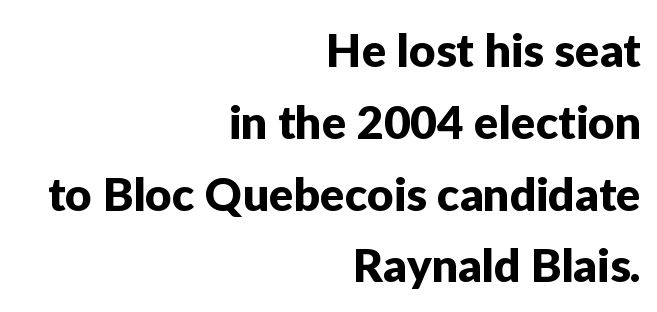
{"serif": "no", "italic": "no", "width": "normal", "stroke_contrast": "low", "x_height": "medium", "monospaced": "no", "underline": "no", "align": "right", "line_spacing": "normal", "line_spacing_ratio": 1.56, "letter_spacing": "normal", "letter_spacing_em": 0.0, "glyph_px": 46}
